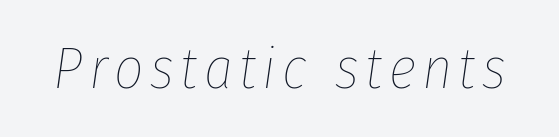
The space beneath each line is pristine and unruled. Is this a fixed-width face? No — the glyphs have proportional, varying widths. Stems and bowls with no extra thickness — not bold. The face used here has a pronounced slope to its letters.
